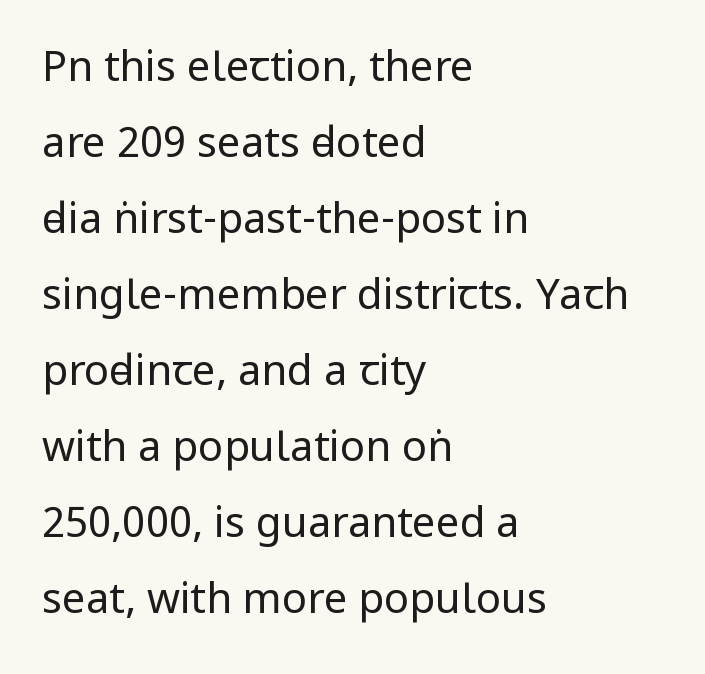
The image shows 42 px regular-weight, condensed sans-serif type, upright; set left-aligned, line spacing 1.81x, normal letter spacing, not underlined; low stroke contrast and a large x-height.
